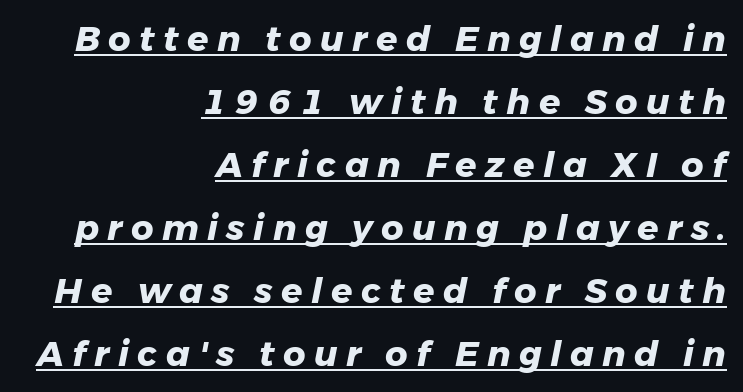
Q: Is the text bold? A: Yes.
Q: Is the text italic (slanted)? A: Yes, it leans right by about 11 degrees.
Q: Is the text underlined? A: Yes.
Q: How is the paragraph aligned? A: Right-aligned.
Q: Is the spacing between letters normal or unusually wide? A: Unusually wide.
Q: Width (condensed, normal, or wide)? A: Normal.
Q: Stroke contrast? A: Low.
Q: x-height? A: Medium.
Q: Monospaced? A: No.
